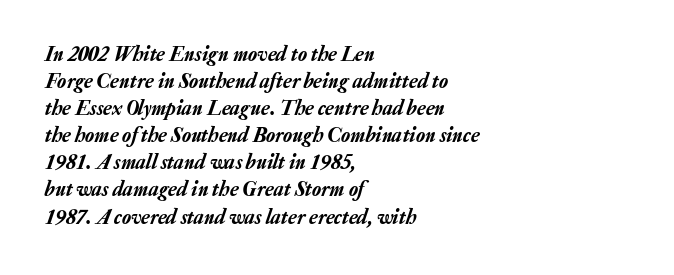
The image shows 21 px text type, italic (leaning right); set left-aligned, normal line spacing (1.29x), normal letter spacing, not underlined.
